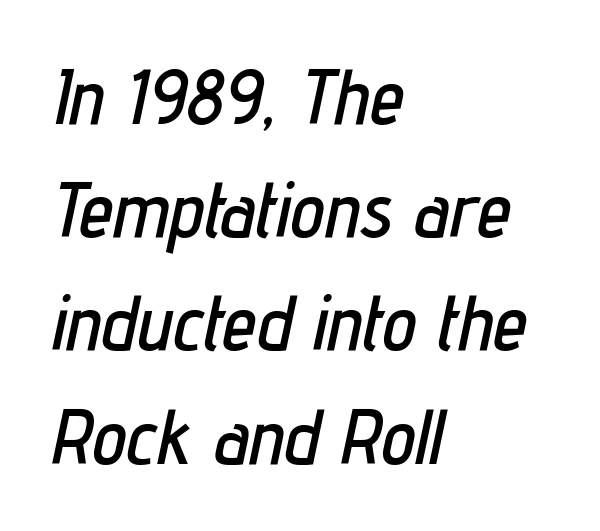
The image shows 77 px condensed type, italic (leaning right); set left-aligned, normal line spacing (1.47x), normal letter spacing, not underlined; low stroke contrast and a medium x-height.
